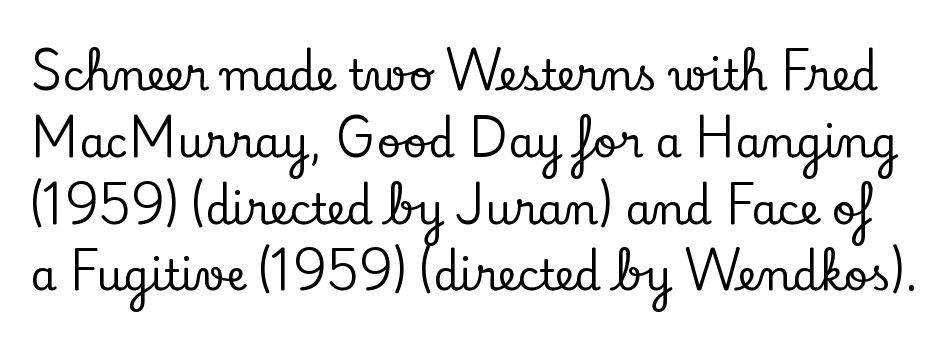
The image shows 42 px text type, upright; set normal line spacing (1.59x), normal letter spacing, not underlined; low stroke contrast and a small x-height.
